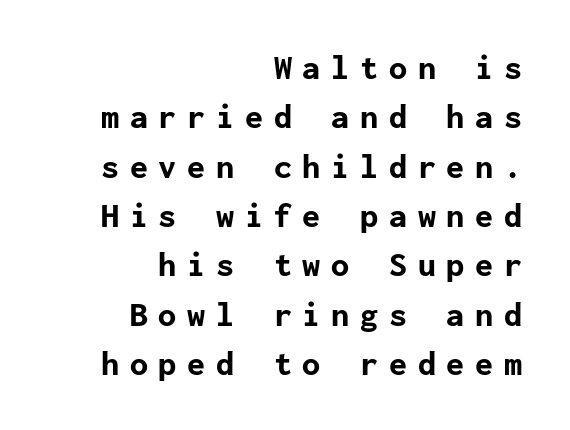
Q: Is the text bold? A: Yes.
Q: Is the text italic (slanted)? A: No, it is upright.
Q: Is the typeface a serif or a sans-serif typeface? A: Sans-serif.
Q: Is the text underlined? A: No.
Q: How is the paragraph aligned? A: Right-aligned.
Q: Is the spacing between letters normal or unusually wide? A: Unusually wide.
Q: Is the spacing between lines tight, normal or loose? A: Normal.
Q: Width (condensed, normal, or wide)? A: Normal.
Q: Stroke contrast? A: Low.
Q: x-height? A: Medium.
